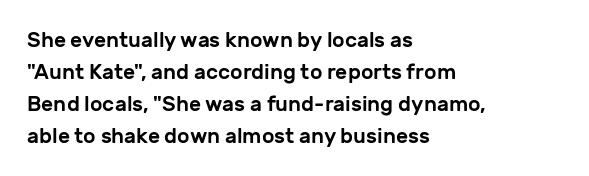
Spacing between characters is what you'd get straight out of the box. This sample is left-justified, so line endings fall wherever the words run out. Has an underline been added? It has not. Evenly set lines give the paragraph a standard silhouette. You can tell it's not italic because the verticals are truly vertical.
